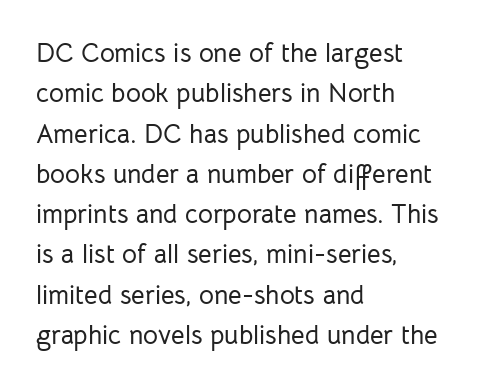
The image shows 26 px text type, upright; set left-aligned, normal line spacing (1.55x), normal letter spacing, not underlined.
